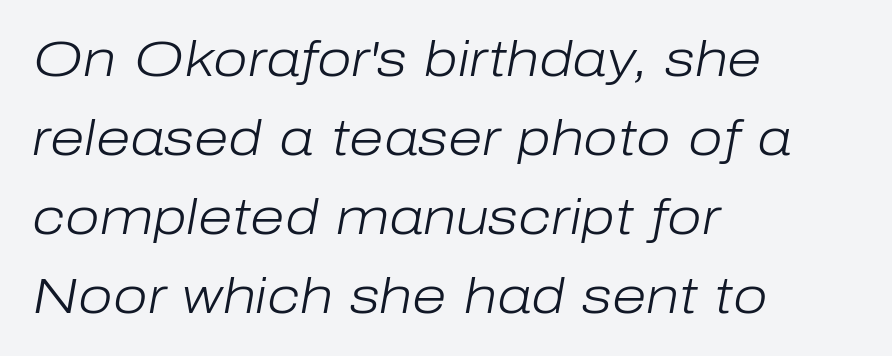
Q: Is the text bold? A: No.
Q: Is the text italic (slanted)? A: Yes, it leans right by about 10 degrees.
Q: Is the text underlined? A: No.
Q: How is the paragraph aligned? A: Left-aligned.
Q: Is the spacing between letters normal or unusually wide? A: Normal.
Q: Is the spacing between lines tight, normal or loose? A: Normal.
Q: Width (condensed, normal, or wide)? A: Normal.
Q: Stroke contrast? A: Low.
Q: x-height? A: Medium.
Q: Monospaced? A: No.
